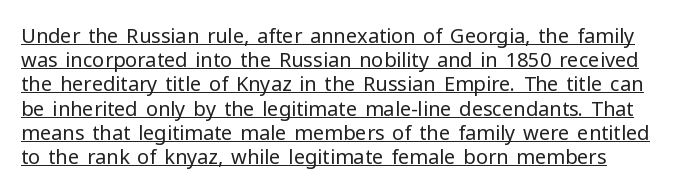
Q: Is the text bold? A: No.
Q: Is the text italic (slanted)? A: No, it is upright.
Q: Is the text underlined? A: Yes.
Q: Is the spacing between letters normal or unusually wide? A: Normal.
